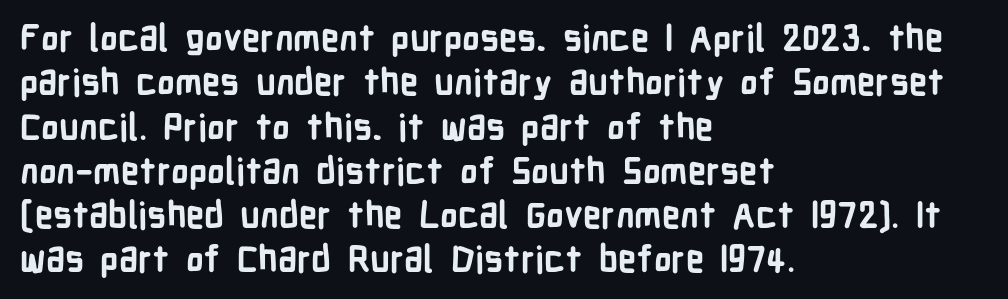
{"serif": "no", "italic": "no", "bold": "yes", "weight": "bold", "width": "condensed", "stroke_contrast": "low", "x_height": "medium", "monospaced": "no", "underline": "no", "align": "left", "line_spacing_ratio": 1.23, "letter_spacing": "normal", "letter_spacing_em": 0.0, "glyph_px": 36}
